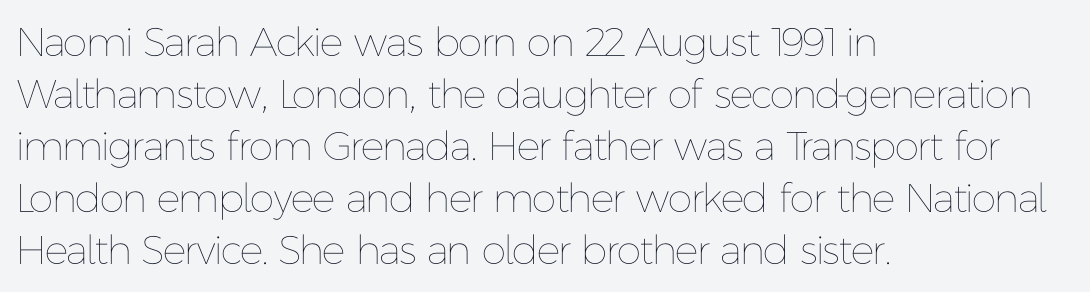
Bold? No — there's no thickening of the strokes. A roman cut, with each character standing at attention. The lines are quadded left. A typesetter would call this proportional, since set widths differ per character. This sample uses plain, unmodified letter spacing.
